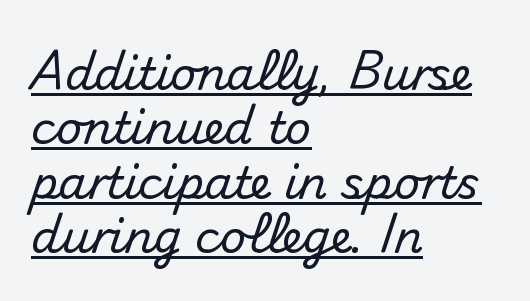
Think of a printed novel: that variable character pitch is what you see here. Between one letter and the next there's only the usual sliver of space. The string is rendered with underlining switched on.
